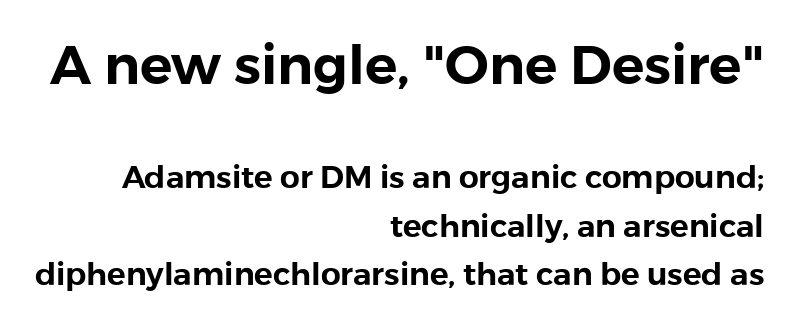
Q: Is the text italic (slanted)? A: No, it is upright.
Q: Is the typeface a serif or a sans-serif typeface? A: Sans-serif.
Q: Is the text underlined? A: No.
Q: How is the paragraph aligned? A: Right-aligned.
Q: Is the spacing between letters normal or unusually wide? A: Normal.
Q: Is the spacing between lines tight, normal or loose? A: Normal.
Q: Which block of text is set in a larger size, the first (top) or the second (bottom)? A: The first (top) one.
Q: Width (condensed, normal, or wide)? A: Normal.
Q: Stroke contrast? A: Low.
Q: x-height? A: Medium.
Q: Monospaced? A: No.
